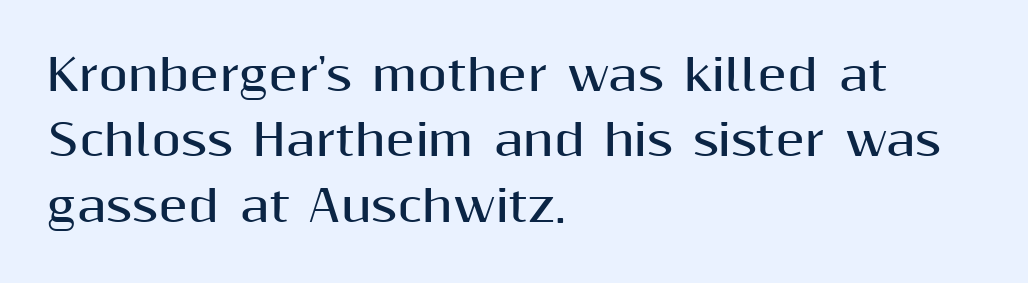
Notice how the stems are strictly vertical — no italics here. The designer left line spacing at the default. Nope, no serifs anywhere on these letters. The ragged edge is on the right, which tells us the setting is flush left. The sample has been set heavy, in full bold. You could not count columns in this text — the font is proportionally spaced.
